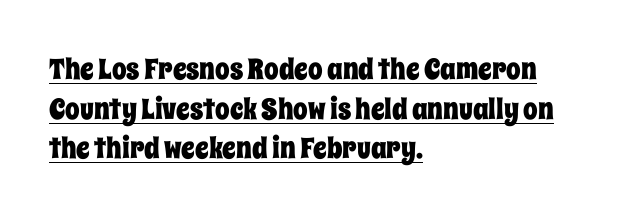
{"italic": "no", "width": "condensed", "stroke_contrast": "low", "x_height": "large", "monospaced": "no", "underline": "yes", "align": "left", "line_spacing": "normal", "line_spacing_ratio": 1.37, "letter_spacing": "normal", "letter_spacing_em": 0.0, "glyph_px": 29}
